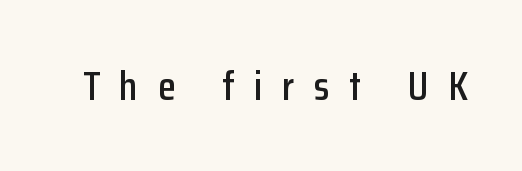
{"serif": "no", "italic": "no", "width": "condensed", "stroke_contrast": "low", "x_height": "medium", "monospaced": "no", "underline": "no", "letter_spacing": "wide", "letter_spacing_em": 0.48, "glyph_px": 41}
